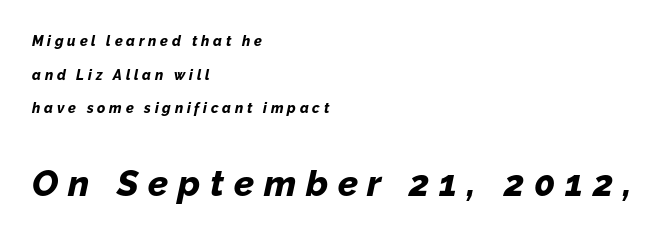
The face used here has the dense, thick strokes of a bold. The gaps between neighbouring characters are conspicuously large. Does the leading feel generous? Absolutely, it's lavish. Visually, the bottom section dominates because its glyphs are scaled up.
